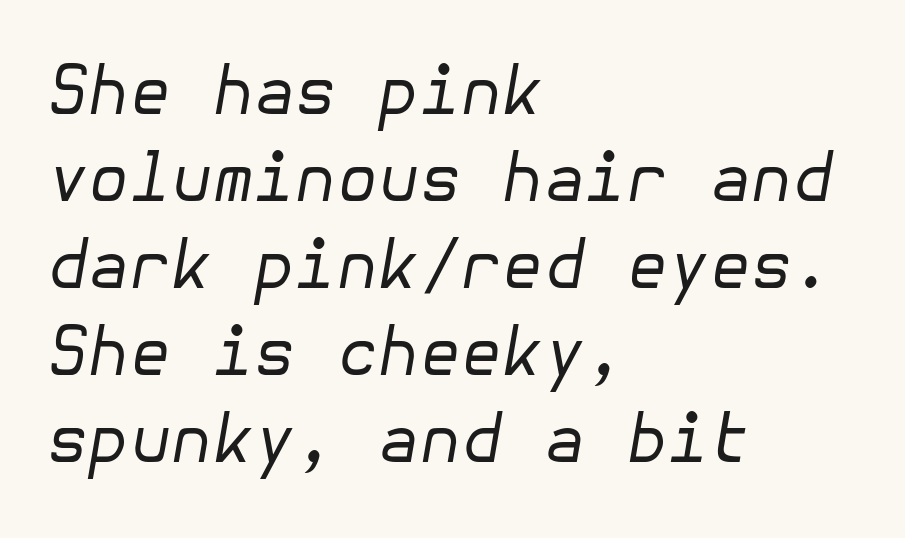
The setting favours the left margin, as ordinary paragraphs usually do. The rendering uses a moderate line-height, typical for paragraphs. Descenders are the only things crossing below the line. It's the slanting kind of type.
